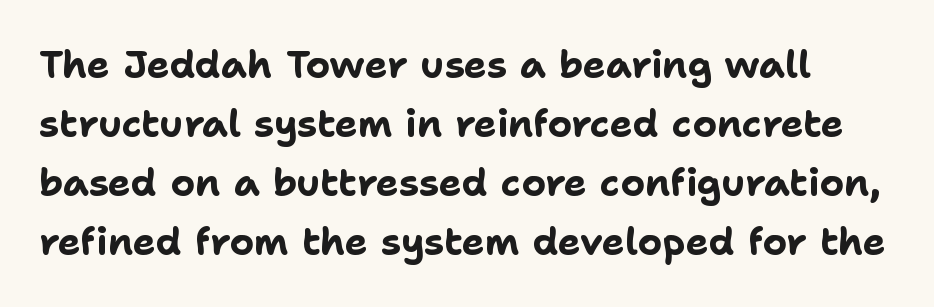
Posture: straight, roman, zero tilt. The letters advance in unequal steps, a hallmark of proportional type. Nobody drew a line under any word here. These lines sit exactly where default settings would place them. The passage shown is typeset with a sans-serif family.
